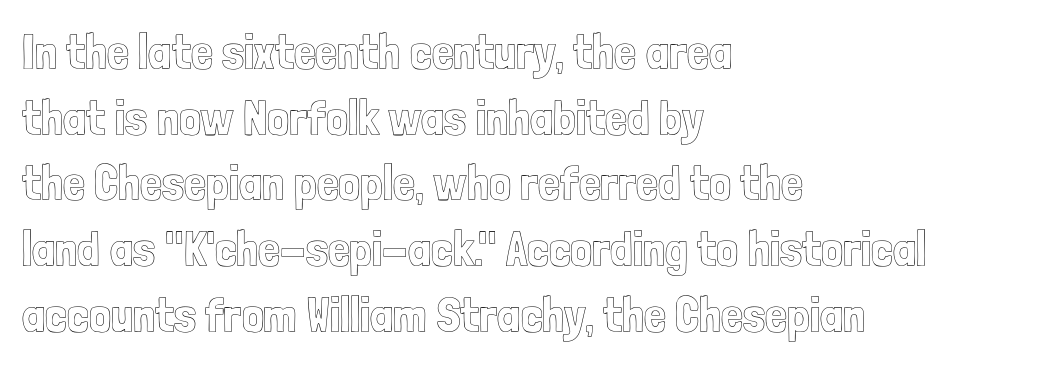
The image shows 49 px condensed type, upright; set left-aligned, normal line spacing (1.34x), normal letter spacing, not underlined; a medium x-height.
